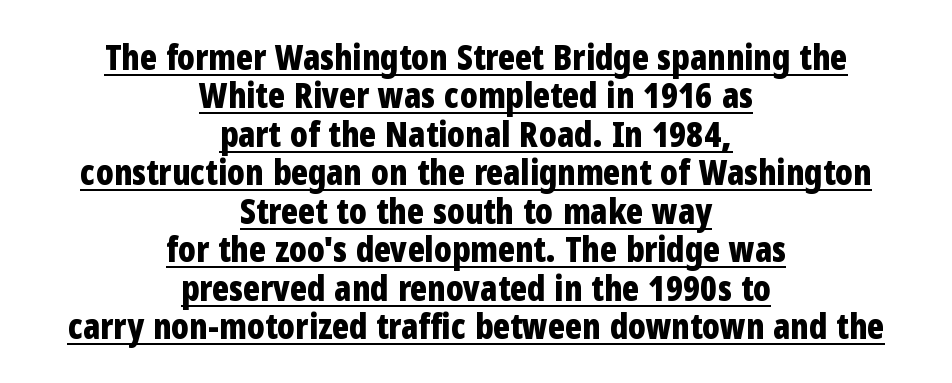
The image shows 35 px bold, condensed sans-serif type, upright; set centered, tight line spacing (1.1x), normal letter spacing, underlined; low stroke contrast and a medium x-height.
